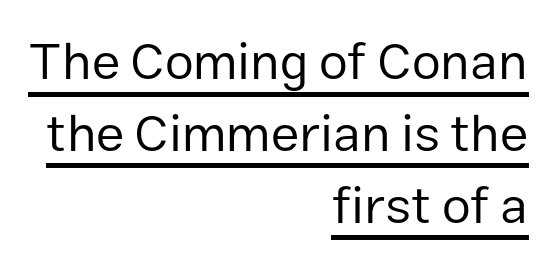
{"serif": "no", "italic": "no", "bold": "no", "weight": "regular", "width": "normal", "stroke_contrast": "low", "x_height": "medium", "monospaced": "no", "underline": "yes", "align": "right", "line_spacing": "normal", "line_spacing_ratio": 1.38, "letter_spacing": "normal", "letter_spacing_em": 0.0, "glyph_px": 52}
